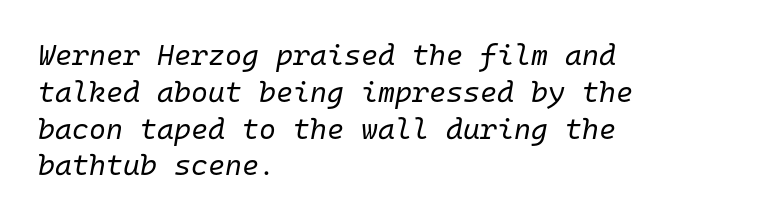
Q: Is the text bold? A: No.
Q: Is the text italic (slanted)? A: Yes, it leans right by about 10 degrees.
Q: Is the text underlined? A: No.
Q: How is the paragraph aligned? A: Left-aligned.
Q: Is the spacing between letters normal or unusually wide? A: Normal.
Q: Is the spacing between lines tight, normal or loose? A: Normal.
Q: Width (condensed, normal, or wide)? A: Normal.
Q: Stroke contrast? A: Low.
Q: x-height? A: Medium.
Q: Monospaced? A: Yes.
